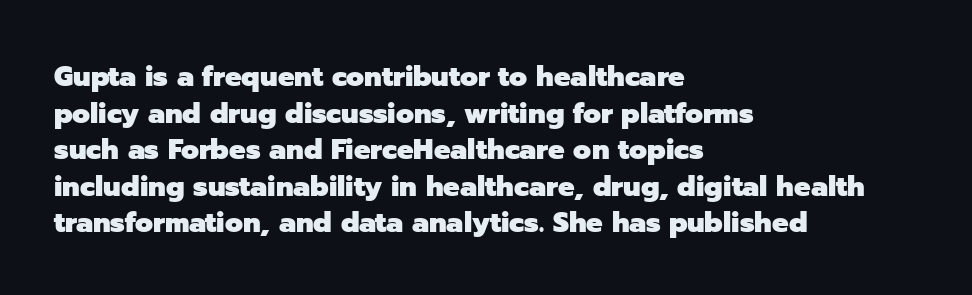
The image shows 29 px heavy sans-serif type, upright; set left-aligned, normal line spacing (1.26x), normal letter spacing, not underlined; low stroke contrast and a medium x-height.
